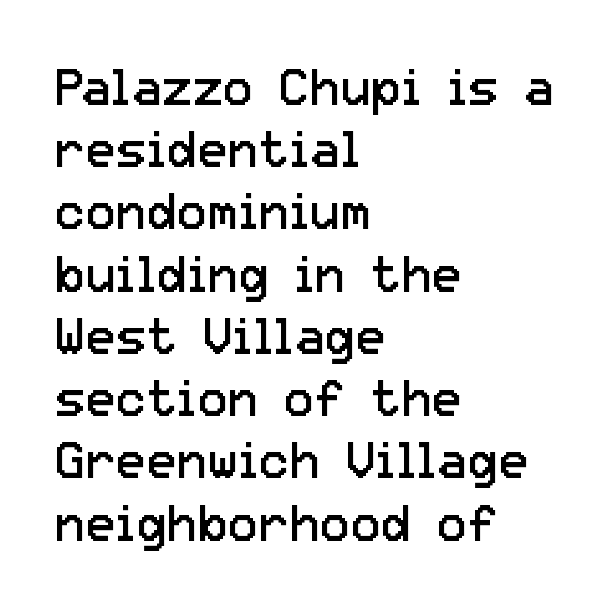
The image shows 51 px regular-weight sans-serif type, upright; set left-aligned, line spacing 1.22x, normal letter spacing, not underlined; low stroke contrast and a medium x-height.
